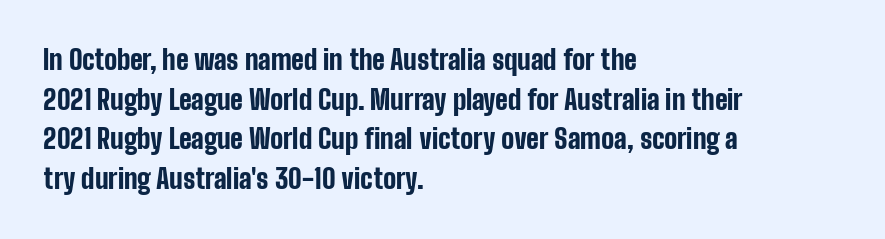
{"italic": "no", "bold": "yes", "underline": "no", "align": "left", "line_spacing": "normal", "line_spacing_ratio": 1.47, "letter_spacing": "normal", "letter_spacing_em": 0.0, "glyph_px": 27}
